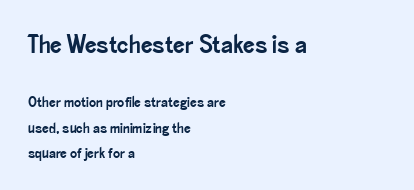
The text block is weighted toward the left margin, trailing off unevenly rightward. The passage shown has conventional tracking throughout. The space between consecutive lines is moderate. This is the regular roman posture of the typeface. Check the space under the baseline: it is left empty. The first block has been scaled up relative to the second.
